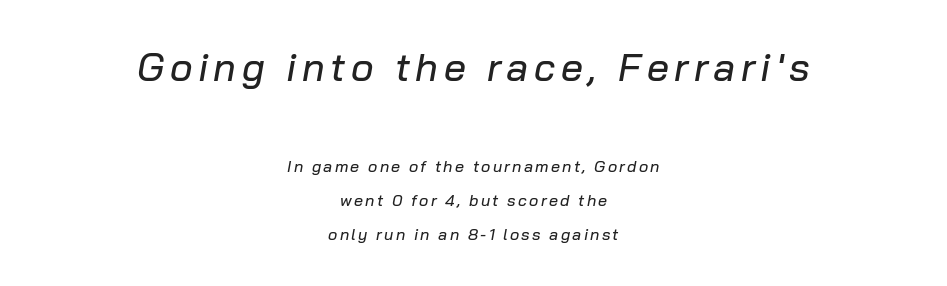
Q: Is the text italic (slanted)? A: Yes, it leans right by about 10 degrees.
Q: Is the text underlined? A: No.
Q: How is the paragraph aligned? A: Centered.
Q: Is the spacing between lines tight, normal or loose? A: Loose.
Q: Which block of text is set in a larger size, the first (top) or the second (bottom)? A: The first (top) one.
Q: Width (condensed, normal, or wide)? A: Normal.
Q: Stroke contrast? A: Low.
Q: x-height? A: Medium.
Q: Monospaced? A: No.
